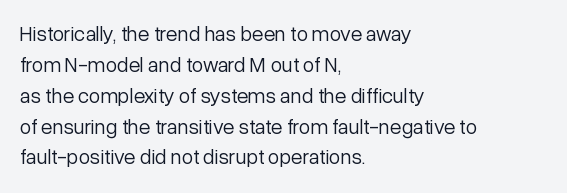
The image shows 21 px text type, upright; set left-aligned, normal line spacing (1.47x), normal letter spacing, not underlined.
